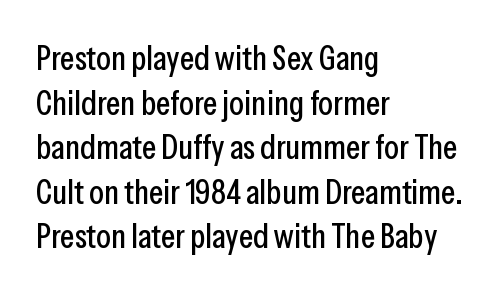
Q: Is the text italic (slanted)? A: No, it is upright.
Q: Is the typeface a serif or a sans-serif typeface? A: Sans-serif.
Q: Is the text underlined? A: No.
Q: How is the paragraph aligned? A: Left-aligned.
Q: Is the spacing between letters normal or unusually wide? A: Normal.
Q: Is the spacing between lines tight, normal or loose? A: Normal.
Q: Width (condensed, normal, or wide)? A: Condensed.
Q: Stroke contrast? A: Low.
Q: x-height? A: Medium.
Q: Monospaced? A: No.
